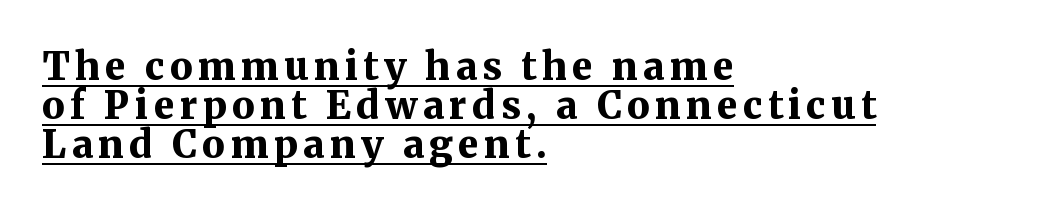
You can see a thin bar hugging the bottom of the glyphs. Here the designer chose a conventional face with non-uniform glyph widths. The font family rendered here belongs to the serif group. Italic: no, the glyphs are upright roman. Compared with an ordinary text face, these strokes are far heavier — a full bold.
